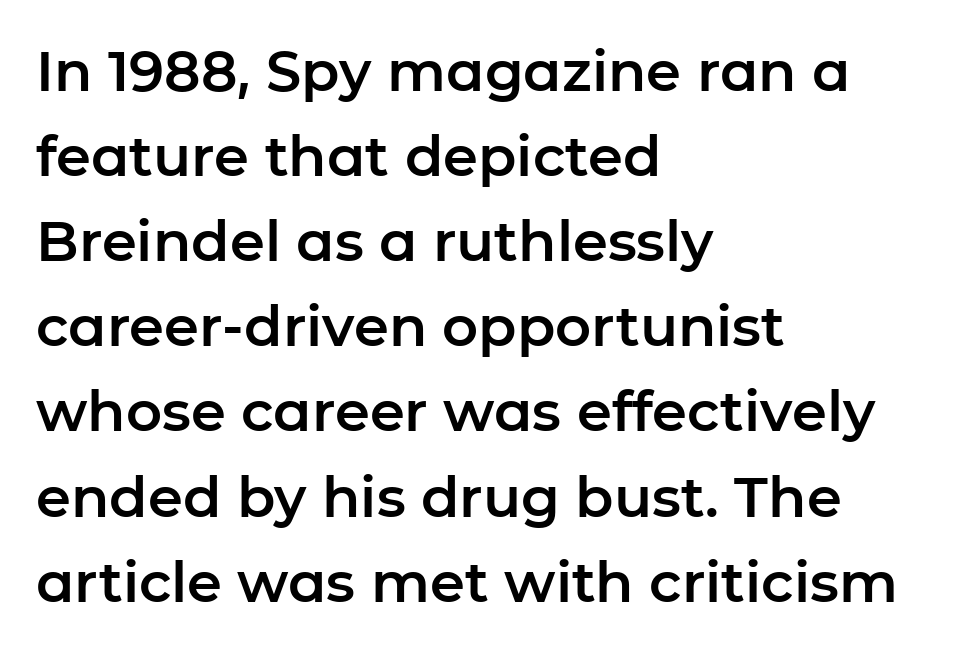
The image shows 56 px sans-serif type, upright; set left-aligned, normal line spacing (1.52x), normal letter spacing, not underlined; low stroke contrast and a medium x-height.
